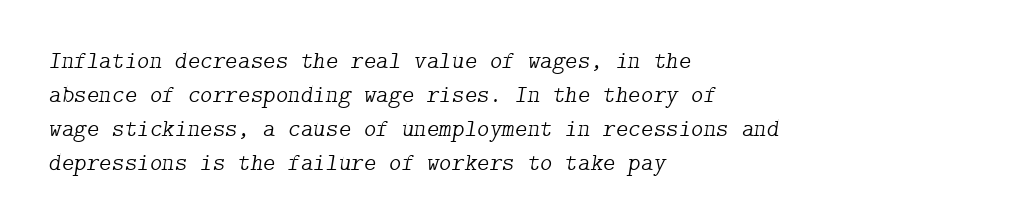
{"italic": "yes", "lean": "right", "slant_degrees": 9, "bold": "no", "underline": "no", "align": "left", "line_spacing": "normal", "line_spacing_ratio": 1.41, "letter_spacing": "normal", "letter_spacing_em": 0.0, "glyph_px": 24}
